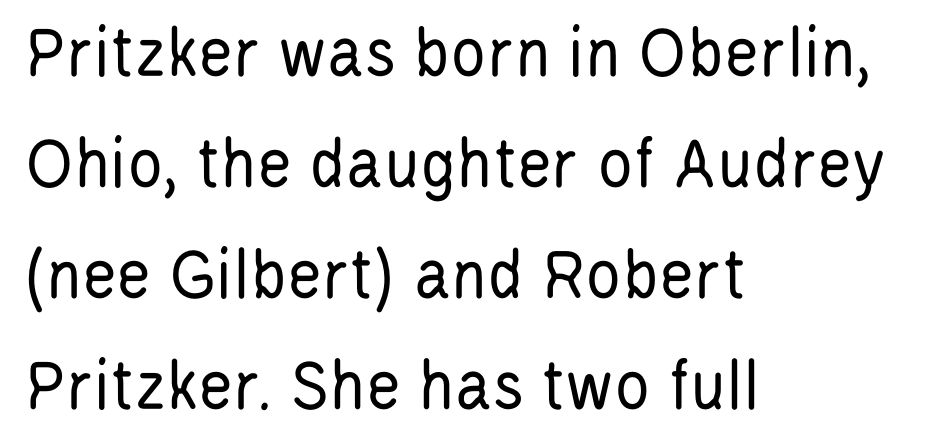
Each row of text sits above clean, open space. The designer left line spacing at the default. Standard letterfit; no display-style spreading of the glyphs. These lines are set flush left with a ragged right edge.
